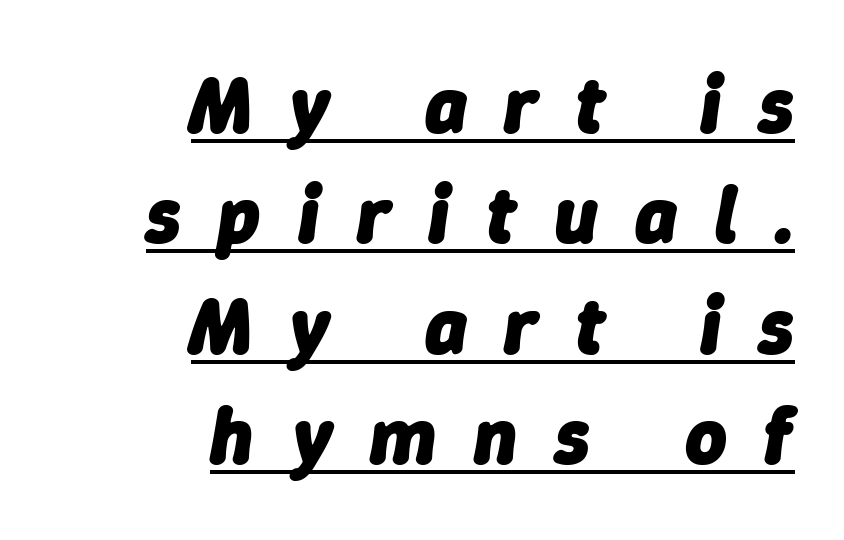
Q: Is the text bold? A: Yes.
Q: Is the text italic (slanted)? A: Yes, it leans right by about 9 degrees.
Q: Is the text underlined? A: Yes.
Q: How is the paragraph aligned? A: Right-aligned.
Q: Is the spacing between letters normal or unusually wide? A: Unusually wide.
Q: Is the spacing between lines tight, normal or loose? A: Normal.
Q: Width (condensed, normal, or wide)? A: Normal.
Q: Stroke contrast? A: Low.
Q: x-height? A: Medium.
Q: Monospaced? A: No.
